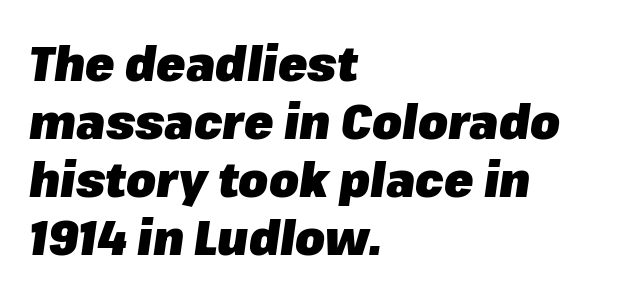
The whole block is typeset with a tilt. Heavy, bold letterforms. Caption: multi-line text, flush left, ragged right. Do the characters align in a grid? No, the font is proportional. How are the letters spaced? Ordinarily, with no added tracking. Beneath every word, the page is bare.
